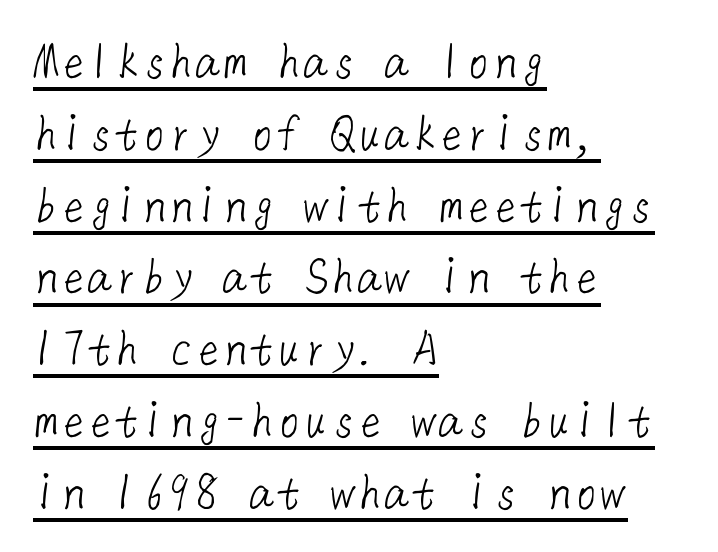
{"serif": "no", "bold": "no", "weight": "light", "width": "normal", "stroke_contrast": "low", "x_height": "medium", "underline": "yes", "align": "left", "line_spacing": "normal", "line_spacing_ratio": 1.33, "letter_spacing": "normal", "letter_spacing_em": 0.0, "glyph_px": 54}
